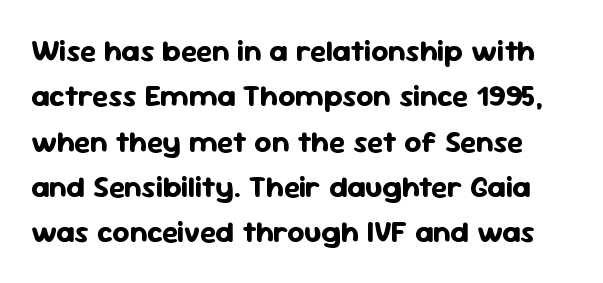
{"serif": "no", "italic": "no", "bold": "yes", "weight": "bold", "width": "normal", "stroke_contrast": "low", "x_height": "medium", "monospaced": "no", "underline": "no", "line_spacing": "normal", "line_spacing_ratio": 1.51, "letter_spacing": "normal", "letter_spacing_em": 0.0, "glyph_px": 30}
